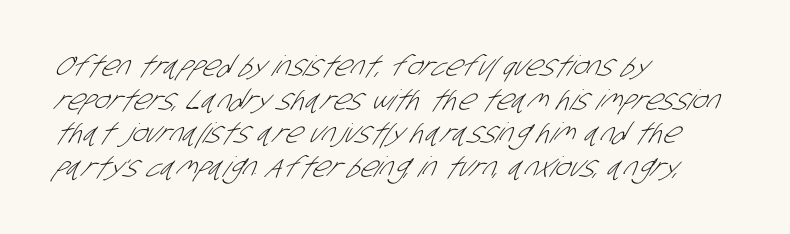
{"serif": "no", "bold": "no", "weight": "light", "width": "condensed", "stroke_contrast": "low", "x_height": "large", "monospaced": "no", "underline": "no", "align": "left", "line_spacing_ratio": 1.2, "letter_spacing": "normal", "letter_spacing_em": 0.0, "glyph_px": 28}
